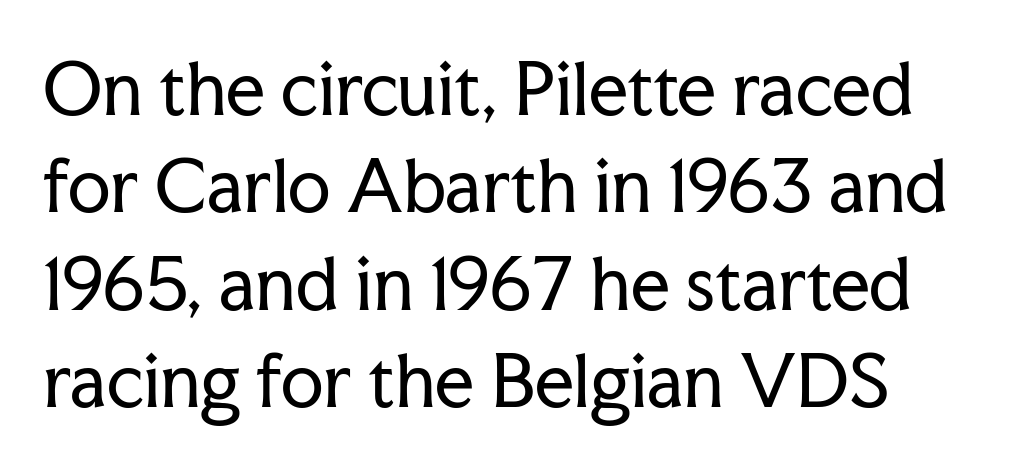
Rule under the text: the space is simply empty. The vertical gap from one line to the next is medium. No heavy texture on the line: the type isn't bold. A typesetter would mark this as roman, not italic. Glyph-to-glyph distance matches everyday printed text.
